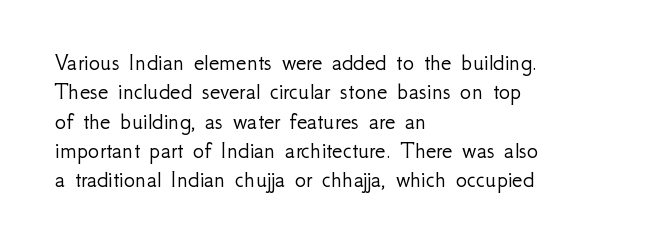
Notice how the stems are strictly vertical — no italics here. Standard letterfit; no display-style spreading of the glyphs. The space beneath each line is pristine and unruled. Counters stay open thanks to moderate or lighter strokes. A classic flush-left, rag-right setting is used for this passage.
